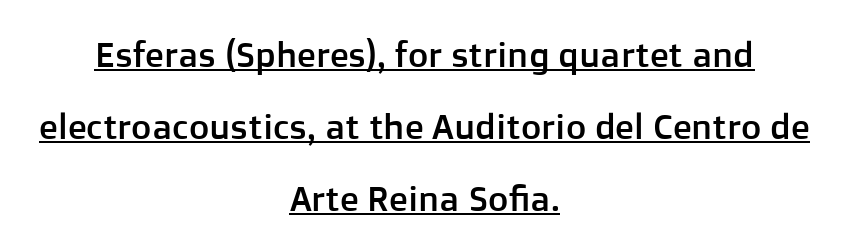
The rendering keeps characters at their native spacing. Layout note: lines centered. The passage shown is underscored from start to finish. Serif or sans? Sans — the stroke terminals are bare. Do the characters align in a grid? No, the font is proportional. Characters remain perfectly vertical along every line.
